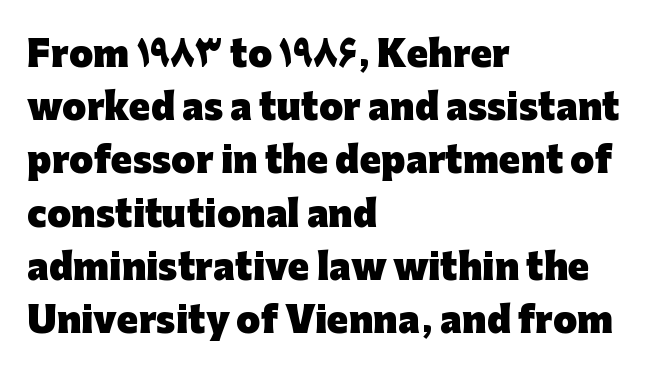
Just letters on the line, the space beneath them empty. The vertical gap from one line to the next is medium. These lines were composed using upright roman letters. Left-aligned paragraph, ragged on the right. Students, this is bold: see how much ink each stroke carries.
